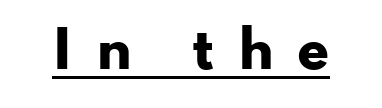
Honestly, the letter spacing is so wide it's the main thing you notice. Notice how thick the strokes are: this is what a full bold looks like. A typesetter would mark this as roman, not italic. Looks like regular typesetting: each glyph gets only the width it needs.
